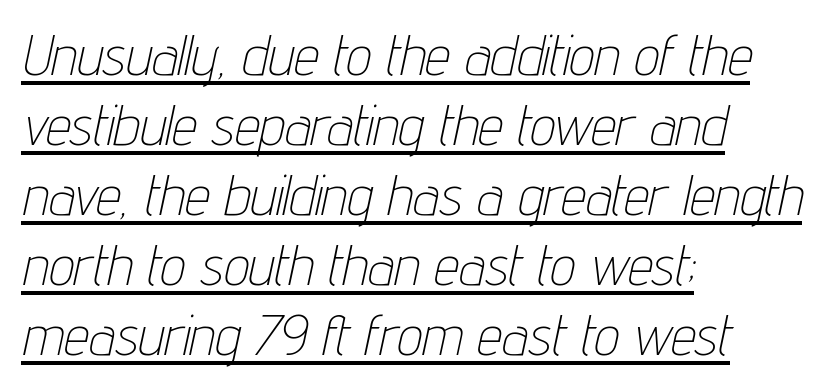
{"italic": "yes", "lean": "right", "slant_degrees": 12, "bold": "no", "weight": "thin", "width": "condensed", "stroke_contrast": "low", "x_height": "medium", "monospaced": "no", "underline": "yes", "align": "left", "line_spacing": "normal", "line_spacing_ratio": 1.25, "letter_spacing": "normal", "letter_spacing_em": 0.0, "glyph_px": 56}
